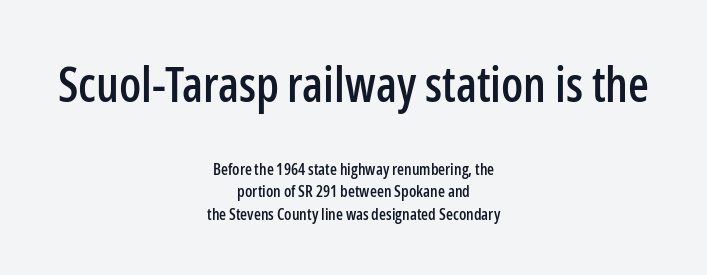
{"serif": "no", "italic": "no", "width": "condensed", "stroke_contrast": "low", "x_height": "medium", "monospaced": "no", "underline": "no", "align": "center", "line_spacing": "normal", "line_spacing_ratio": 1.42, "letter_spacing": "normal", "letter_spacing_em": 0.0, "larger_block": "first", "size_ratio": 3.0, "glyph_px": 48}
